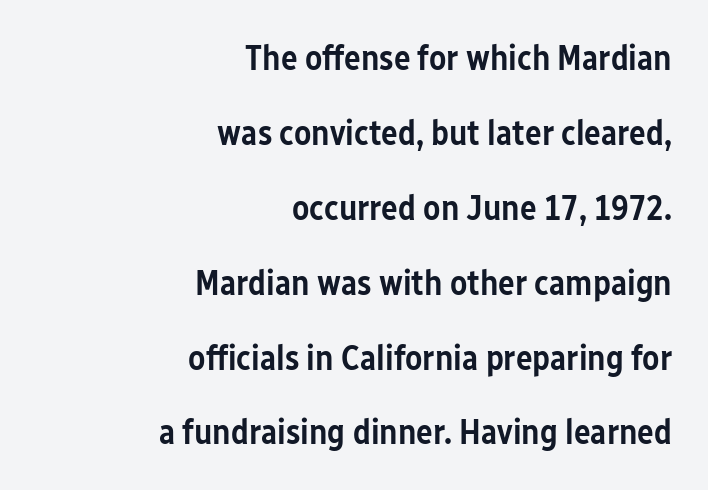
The image shows 35 px semibold, condensed sans-serif type, upright; set right-aligned, loose line spacing (2.14x), normal letter spacing, not underlined; low stroke contrast and a medium x-height.
